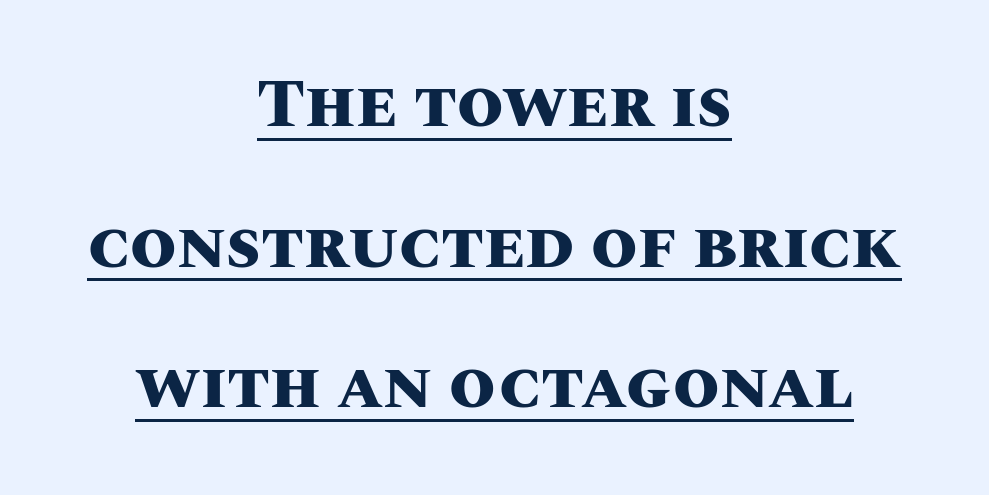
The image shows 67 px heavy type, upright; set centered, loose line spacing (2.1x), normal letter spacing, underlined; medium stroke contrast and a large x-height.
